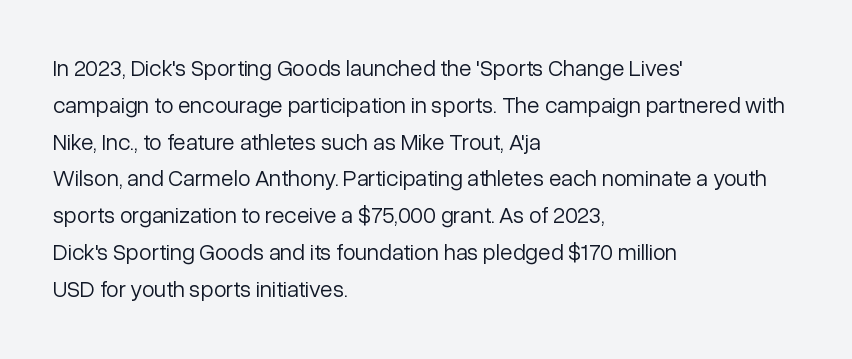
The rendering uses a moderate line-height, typical for paragraphs. The cut favours lightness, reaching ordinary text weight at its darkest. This is roman type, the default non-slanted kind. A student would call this left alignment; a typographer would say flush left, rag right. Honestly, there is no underline to notice here at all. The letterforms sit shoulder to shoulder at normal distance.
